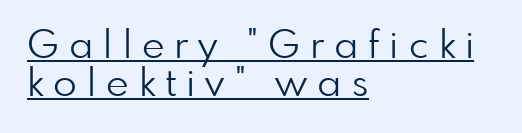
{"serif": "no", "italic": "no", "bold": "no", "weight": "light", "width": "normal", "stroke_contrast": "low", "x_height": "small", "monospaced": "no", "underline": "yes", "align": "left", "line_spacing": "tight", "line_spacing_ratio": 0.97, "letter_spacing": "wide", "letter_spacing_em": 0.26, "glyph_px": 39}
